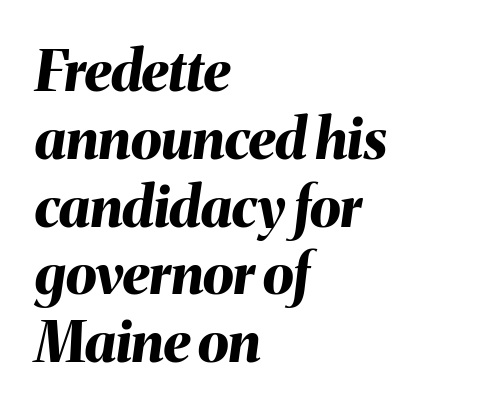
Every letter is thick-stroked: bold, no question. Spacing between characters is what you'd get straight out of the box. This sample is left-justified, so line endings fall wherever the words run out. The rendering applies a slant to the glyphs. Underline: absent.
